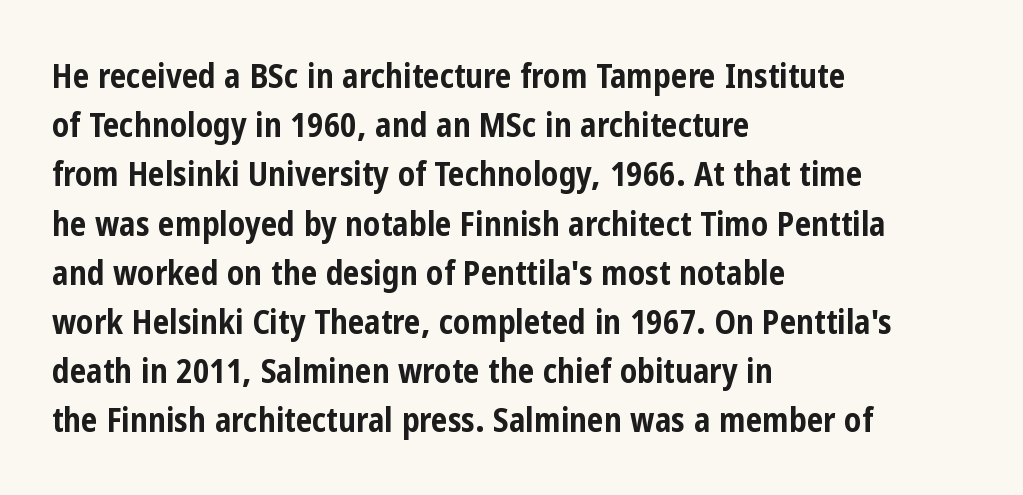
The passage shown is typeset with a sans-serif family. The paragraph has a hard left edge and a soft right edge. Words appear dense and cohesive because spacing is normal. What's the leading like? Ordinary, nothing unusual. Is there any slant? The stems are plumb. Each letter keeps its own natural width here, so spacing adapts to shape.
